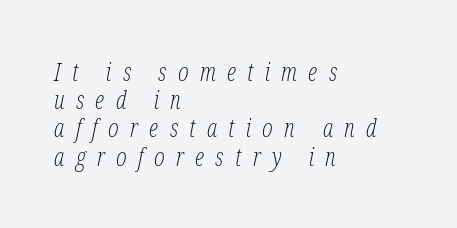
Q: Is the text bold? A: No.
Q: Is the text italic (slanted)? A: Yes, it leans right by about 12 degrees.
Q: Is the text underlined? A: No.
Q: How is the paragraph aligned? A: Left-aligned.
Q: Is the spacing between letters normal or unusually wide? A: Unusually wide.
Q: Is the spacing between lines tight, normal or loose? A: Tight.
